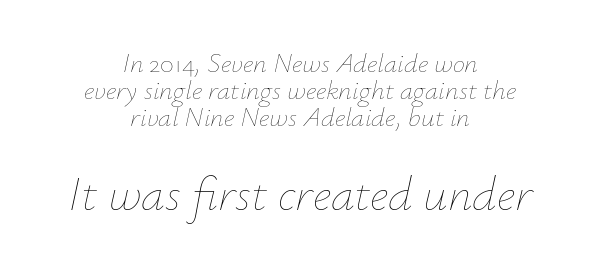
{"italic": "yes", "lean": "right", "slant_degrees": 12, "bold": "no", "weight": "thin", "width": "normal", "stroke_contrast": "low", "x_height": "small", "monospaced": "no", "underline": "no", "align": "center", "line_spacing": "tight", "line_spacing_ratio": 1.0, "letter_spacing": "normal", "letter_spacing_em": 0.0, "larger_block": "second", "size_ratio": 1.78, "glyph_px": 48}
